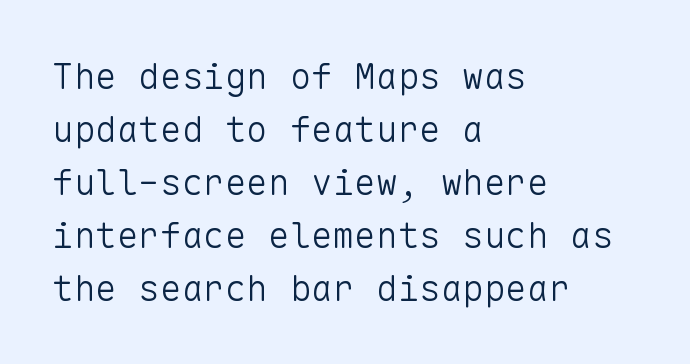
The image shows 36 px light sans-serif type, upright, monospaced; set left-aligned, normal line spacing (1.47x), normal letter spacing, not underlined; low stroke contrast and a medium x-height.
